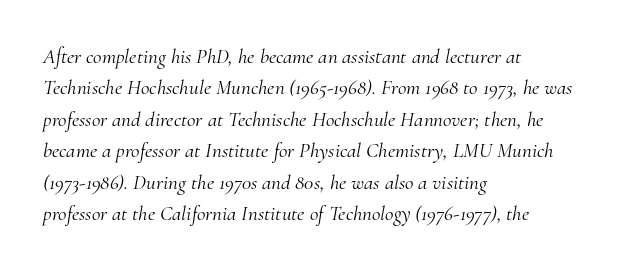
{"italic": "yes", "lean": "right", "slant_degrees": 10, "bold": "no", "underline": "no", "align": "left", "line_spacing": "normal", "line_spacing_ratio": 1.5, "letter_spacing": "normal", "letter_spacing_em": 0.0, "glyph_px": 21}
